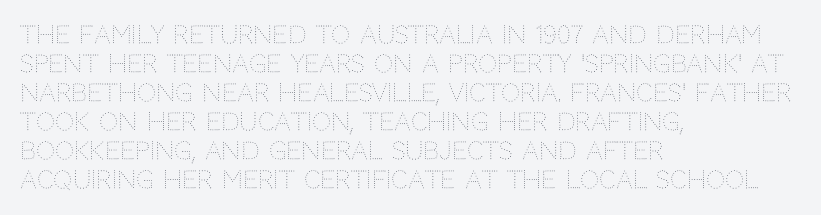
Q: Is the text bold? A: No.
Q: Is the text italic (slanted)? A: No, it is upright.
Q: Is the text underlined? A: No.
Q: How is the paragraph aligned? A: Left-aligned.
Q: Is the spacing between letters normal or unusually wide? A: Normal.
